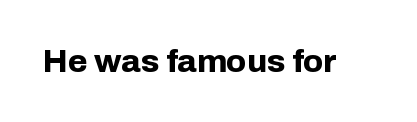
The image shows 32 px bold sans-serif type, upright; set normal letter spacing, not underlined; low stroke contrast and a medium x-height.
